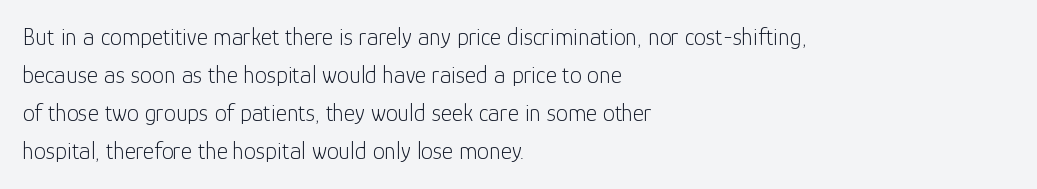
Q: Is the text bold? A: No.
Q: Is the text italic (slanted)? A: No, it is upright.
Q: Is the text underlined? A: No.
Q: How is the paragraph aligned? A: Left-aligned.
Q: Is the spacing between letters normal or unusually wide? A: Normal.
Q: Is the spacing between lines tight, normal or loose? A: Normal.
